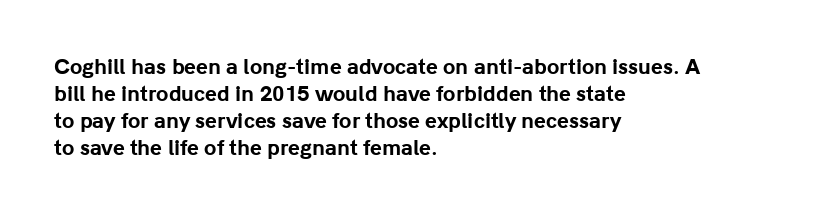
{"italic": "no", "bold": "yes", "underline": "no", "align": "left", "line_spacing": "normal", "line_spacing_ratio": 1.35, "letter_spacing": "normal", "letter_spacing_em": 0.0, "glyph_px": 20}
